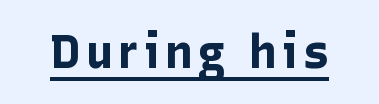
{"serif": "no", "italic": "no", "bold": "yes", "weight": "bold", "width": "normal", "stroke_contrast": "low", "x_height": "medium", "monospaced": "no", "underline": "yes", "glyph_px": 46}
